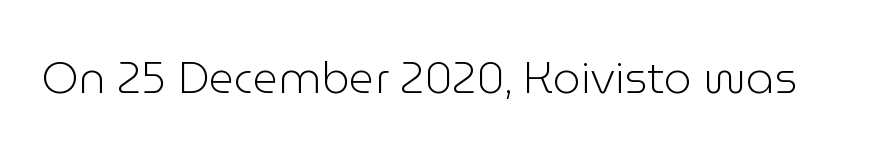
Q: Is the text bold? A: No.
Q: Is the text italic (slanted)? A: No, it is upright.
Q: Is the typeface a serif or a sans-serif typeface? A: Sans-serif.
Q: Is the text underlined? A: No.
Q: Is the spacing between letters normal or unusually wide? A: Normal.
Q: Width (condensed, normal, or wide)? A: Normal.
Q: Stroke contrast? A: Low.
Q: x-height? A: Medium.
Q: Monospaced? A: No.
